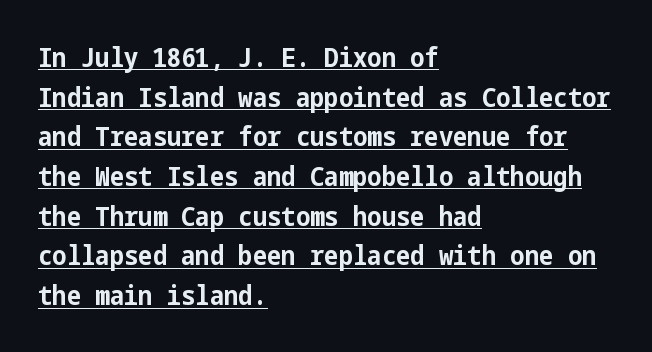
Q: Is the text bold? A: Yes.
Q: Is the text italic (slanted)? A: No, it is upright.
Q: Is the text underlined? A: Yes.
Q: How is the paragraph aligned? A: Left-aligned.
Q: Is the spacing between letters normal or unusually wide? A: Normal.
Q: Is the spacing between lines tight, normal or loose? A: Normal.
